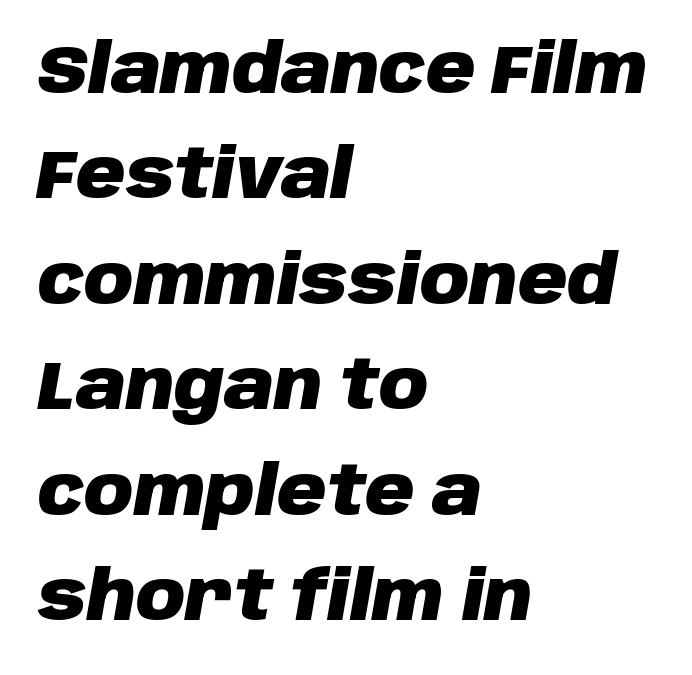
Q: Is the text bold? A: Yes.
Q: Is the text italic (slanted)? A: Yes, it leans right by about 10 degrees.
Q: Is the text underlined? A: No.
Q: How is the paragraph aligned? A: Left-aligned.
Q: Is the spacing between letters normal or unusually wide? A: Normal.
Q: Is the spacing between lines tight, normal or loose? A: Normal.
Q: Width (condensed, normal, or wide)? A: Normal.
Q: Stroke contrast? A: Low.
Q: x-height? A: Large.
Q: Monospaced? A: No.
